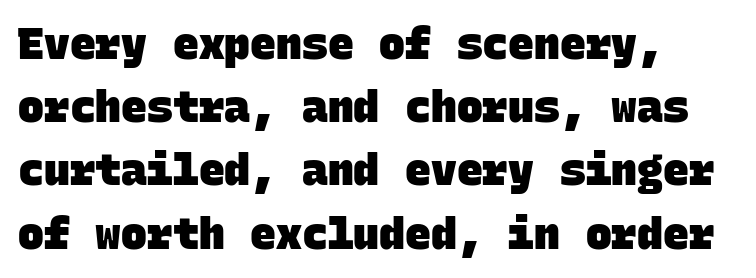
Q: Is the text bold? A: Yes.
Q: Is the typeface a serif or a sans-serif typeface? A: Sans-serif.
Q: Is the text underlined? A: No.
Q: How is the paragraph aligned? A: Left-aligned.
Q: Is the spacing between letters normal or unusually wide? A: Normal.
Q: Is the spacing between lines tight, normal or loose? A: Normal.
Q: Width (condensed, normal, or wide)? A: Normal.
Q: Stroke contrast? A: Low.
Q: x-height? A: Large.
Q: Monospaced? A: Yes.
